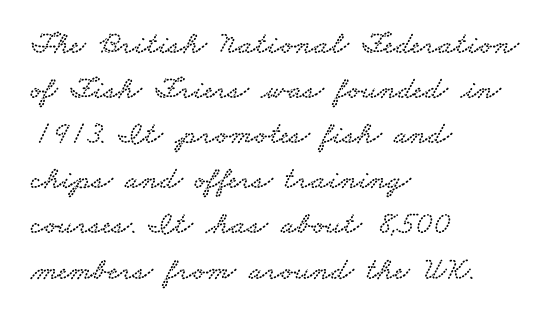
Q: Is the text underlined? A: No.
Q: How is the paragraph aligned? A: Left-aligned.
Q: Is the spacing between letters normal or unusually wide? A: Normal.
Q: Is the spacing between lines tight, normal or loose? A: Normal.
Q: Width (condensed, normal, or wide)? A: Wide.
Q: Stroke contrast? A: Low.
Q: x-height? A: Small.
Q: Monospaced? A: No.
